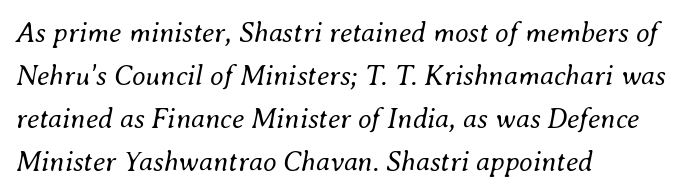
Rule under the text: the space is simply empty. The rendering keeps characters at their native spacing. A student would call this left alignment; a typographer would say flush left, rag right. Do the characters align in a grid? No, the font is proportional.
